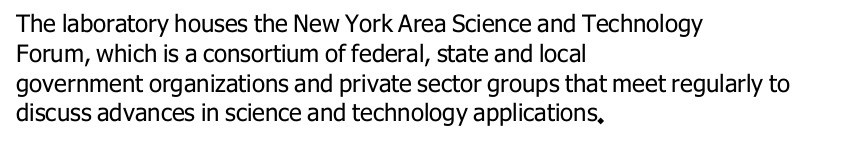
If you drew a line through each stem, it would be perfectly vertical. Tracking value appears to be zero — textbook default spacing. The rag falls on the right side of this text block. The face looks like a standard text weight, possibly lighter. The string is rendered with underlining switched off.
